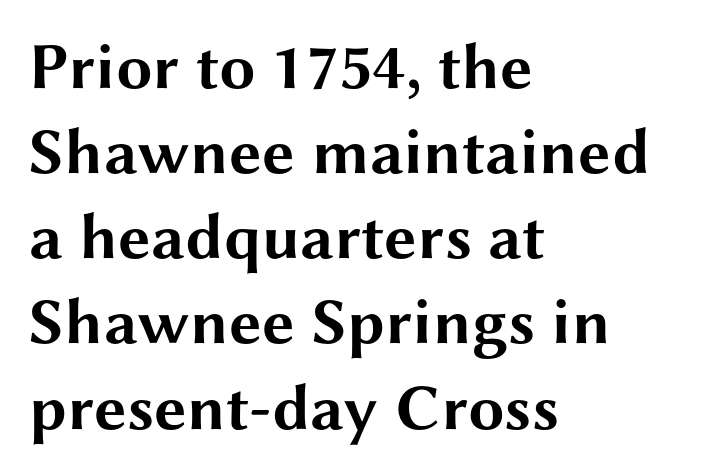
Q: Is the text bold? A: Yes.
Q: Is the text italic (slanted)? A: No, it is upright.
Q: Is the typeface a serif or a sans-serif typeface? A: Sans-serif.
Q: Is the text underlined? A: No.
Q: How is the paragraph aligned? A: Left-aligned.
Q: Is the spacing between letters normal or unusually wide? A: Normal.
Q: Is the spacing between lines tight, normal or loose? A: Normal.
Q: Width (condensed, normal, or wide)? A: Wide.
Q: Stroke contrast? A: Medium.
Q: x-height? A: Medium.
Q: Monospaced? A: No.
